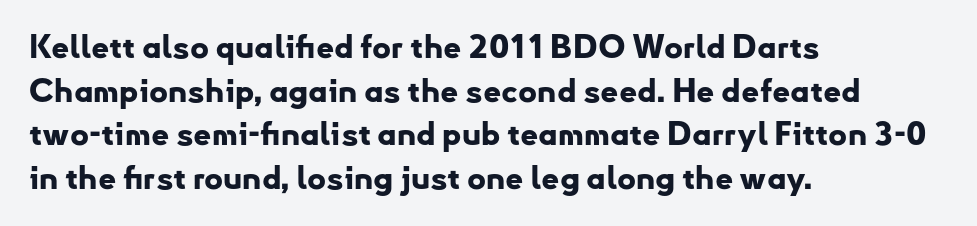
I'd call this a sans setting — the letters go barefoot. Does extra space separate the letters? No, they use regular spacing. Clear beneath every line of the passage. Line beginnings align vertically; line endings do not. Whoever set this chose a conventional vertical rhythm. Weight check: bold — yes, fully.
